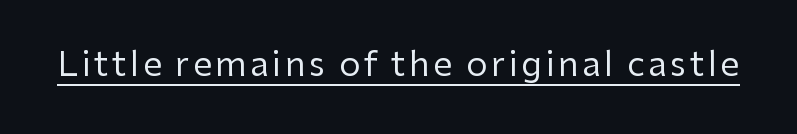
The image shows 34 px regular-weight sans-serif type, upright; set underlined; low stroke contrast and a medium x-height.
